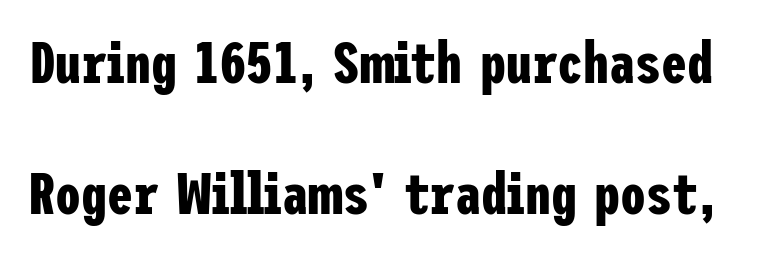
In terms of posture, this sample is upright. The rendering uses a bold face; every stroke is thick and dark. Examine the stroke ends and you'll find no serifs. A clean baseline with only descenders dipping below it. The leading is generous, giving the passage an open texture.
